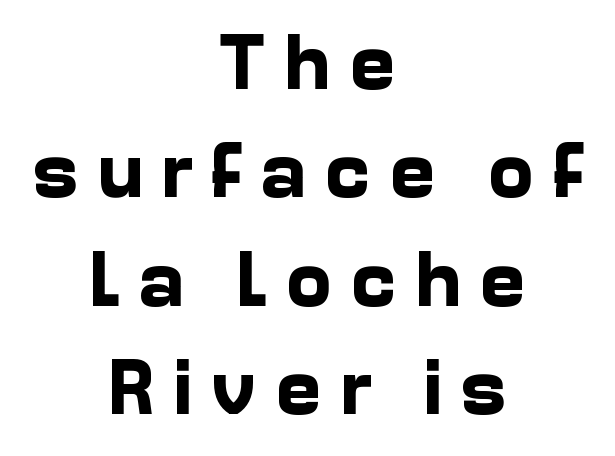
Q: Is the text bold? A: Yes.
Q: Is the text italic (slanted)? A: No, it is upright.
Q: Is the typeface a serif or a sans-serif typeface? A: Sans-serif.
Q: Is the text underlined? A: No.
Q: How is the paragraph aligned? A: Centered.
Q: Is the spacing between letters normal or unusually wide? A: Unusually wide.
Q: Is the spacing between lines tight, normal or loose? A: Normal.
Q: Width (condensed, normal, or wide)? A: Normal.
Q: Stroke contrast? A: Low.
Q: x-height? A: Medium.
Q: Monospaced? A: No.
